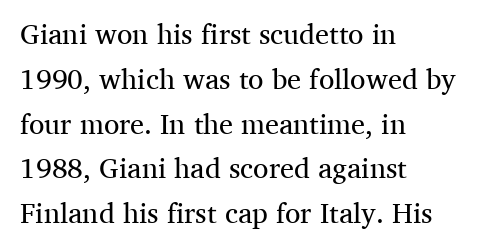
{"serif": "yes", "italic": "no", "bold": "no", "weight": "regular", "width": "normal", "stroke_contrast": "medium", "x_height": "medium", "monospaced": "no", "underline": "no", "align": "left", "line_spacing": "normal", "line_spacing_ratio": 1.6, "letter_spacing": "normal", "letter_spacing_em": 0.0, "glyph_px": 28}
